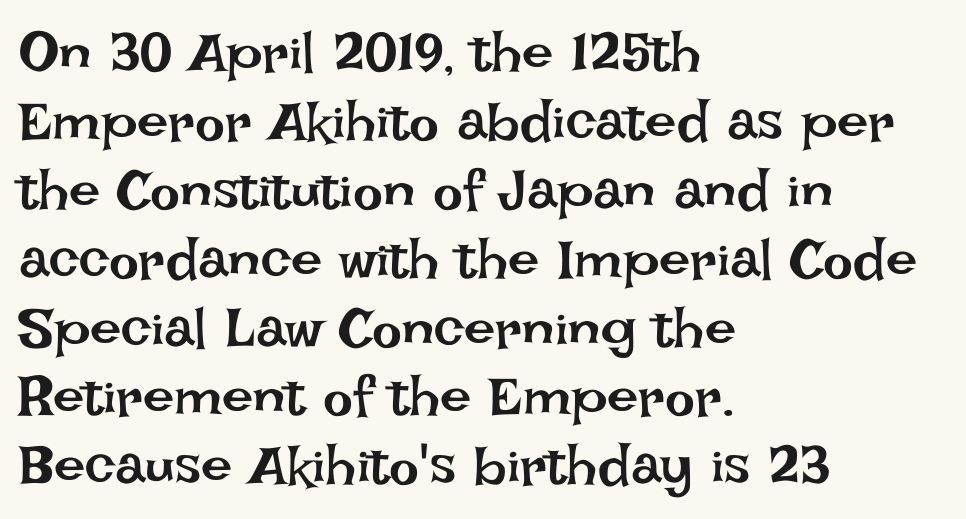
Every row of glyphs begins at an identical x-position on the left. These lines keep a tight, regular rhythm from letter to letter. Clear beneath every line of the passage. Do the characters align in a grid? No, the font is proportional. Is the stroke heavy? The answer is a plain regular-or-lighter.
